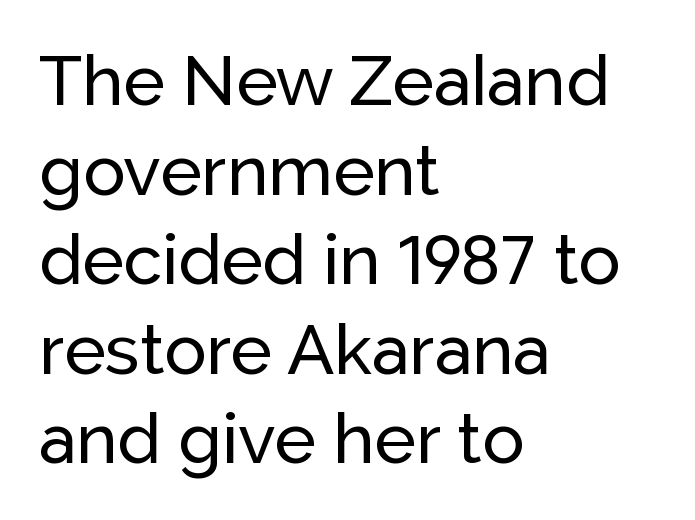
{"serif": "no", "italic": "no", "width": "normal", "stroke_contrast": "low", "x_height": "medium", "monospaced": "no", "underline": "no", "align": "left", "line_spacing": "normal", "line_spacing_ratio": 1.28, "letter_spacing": "normal", "letter_spacing_em": 0.0, "glyph_px": 70}
